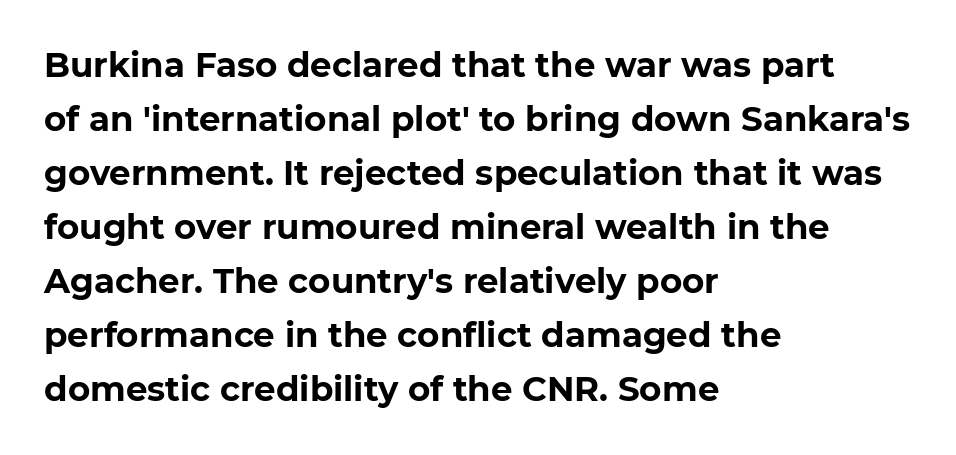
Characters follow at the spacing the type designer built in. Left-aligned paragraph, ragged on the right. Note the varied advance widths — an 'i' is clearly narrower than an 'm'. Its strokes are broad and dark, the hallmark of bold type. Is this a sans? Yes — the strokes have no serifs. What's the leading like? Ordinary, nothing unusual.
